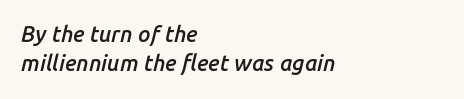
The image shows 22 px text type, italic (leaning right); set left-aligned, normal line spacing (1.33x), normal letter spacing, not underlined.
